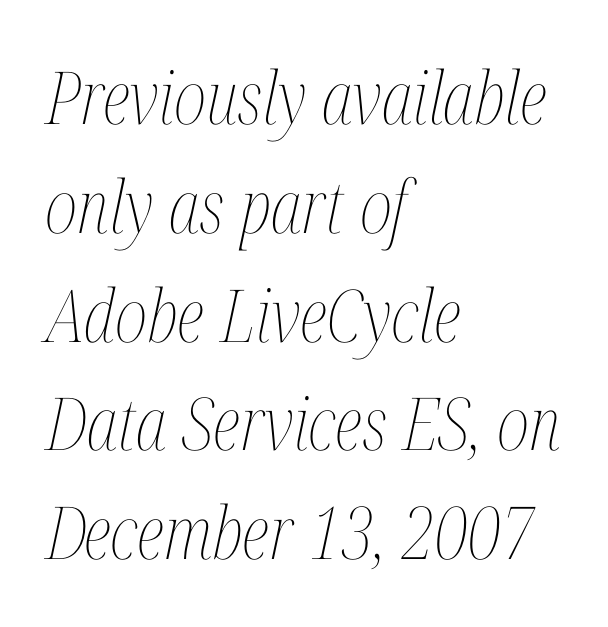
Q: Is the text bold? A: No.
Q: Is the text italic (slanted)? A: Yes, it leans right by about 12 degrees.
Q: Is the text underlined? A: No.
Q: How is the paragraph aligned? A: Left-aligned.
Q: Is the spacing between letters normal or unusually wide? A: Normal.
Q: Is the spacing between lines tight, normal or loose? A: Normal.
Q: Width (condensed, normal, or wide)? A: Condensed.
Q: Stroke contrast? A: Medium.
Q: x-height? A: Medium.
Q: Monospaced? A: No.
